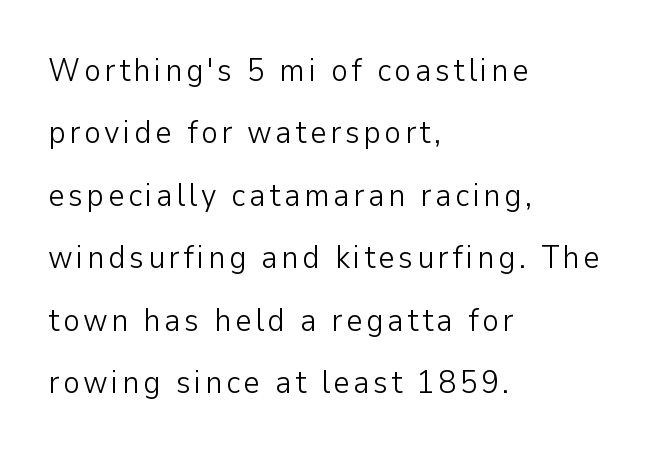
Does the type have serifs? No, each stem ends abruptly. Nothing heavy about these letters — not bold at all. Each new line begins a long way beneath the previous one. Posture: upright roman. Horizontally, the lines are justified to the leading edge only.
